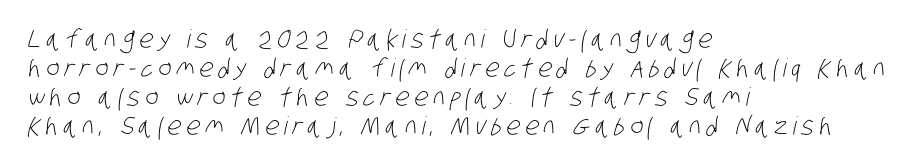
The specimen omits any rule beneath the text block's lines. This is not heavy type; no bold has been used. Loose tracking; the words dissolve into strings of separated letters. The compositor pushed each line to the left boundary.
